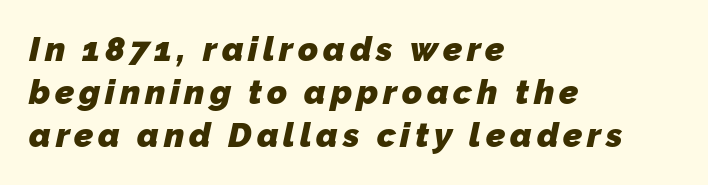
Q: Is the text bold? A: Yes.
Q: Is the typeface a serif or a sans-serif typeface? A: Sans-serif.
Q: Is the text underlined? A: No.
Q: How is the paragraph aligned? A: Left-aligned.
Q: Is the spacing between lines tight, normal or loose? A: Normal.
Q: Width (condensed, normal, or wide)? A: Normal.
Q: Stroke contrast? A: Low.
Q: x-height? A: Medium.
Q: Monospaced? A: No.
